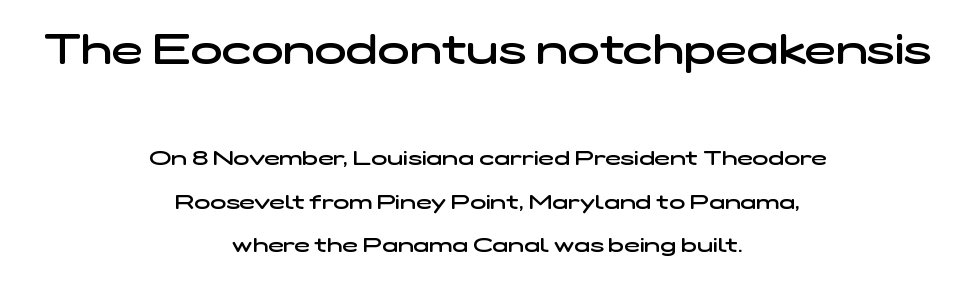
No feet cap the strokes, marking this as sans-serif type. Vertical spacing — loose. The baseline area is clear. The more generous point size was reserved for the upper chunk. This rendering uses center alignment, leaving both contours irregular but symmetric.
